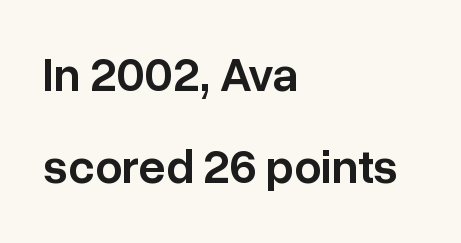
The image shows 48 px semibold sans-serif type, upright; set left-aligned, loose line spacing (1.91x), normal letter spacing, not underlined; low stroke contrast and a medium x-height.
